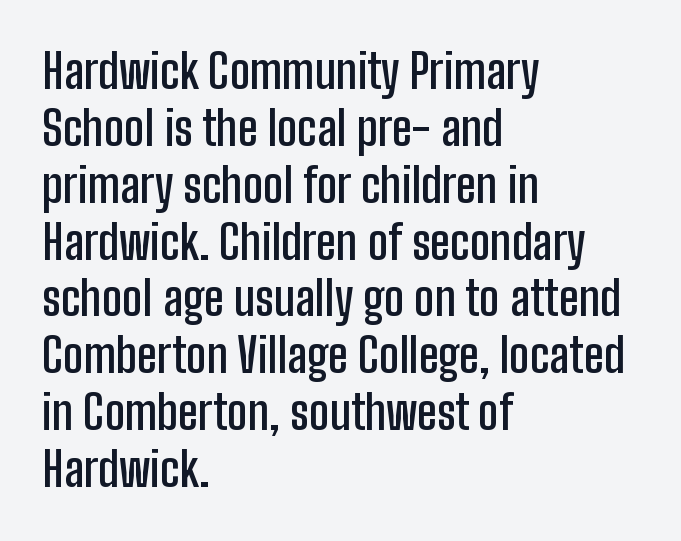
Q: Is the text bold? A: Semi-bold.
Q: Is the text italic (slanted)? A: No, it is upright.
Q: Is the typeface a serif or a sans-serif typeface? A: Sans-serif.
Q: Is the text underlined? A: No.
Q: How is the paragraph aligned? A: Left-aligned.
Q: Is the spacing between letters normal or unusually wide? A: Normal.
Q: Width (condensed, normal, or wide)? A: Condensed.
Q: Stroke contrast? A: Low.
Q: x-height? A: Medium.
Q: Monospaced? A: No.
